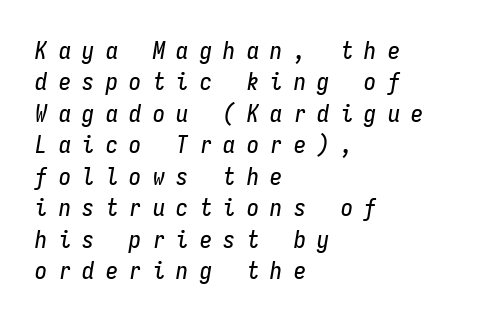
The image shows 24 px text type, italic (leaning right); set left-aligned, normal line spacing (1.31x), unusually wide letter spacing (+0.48 em), not underlined.
